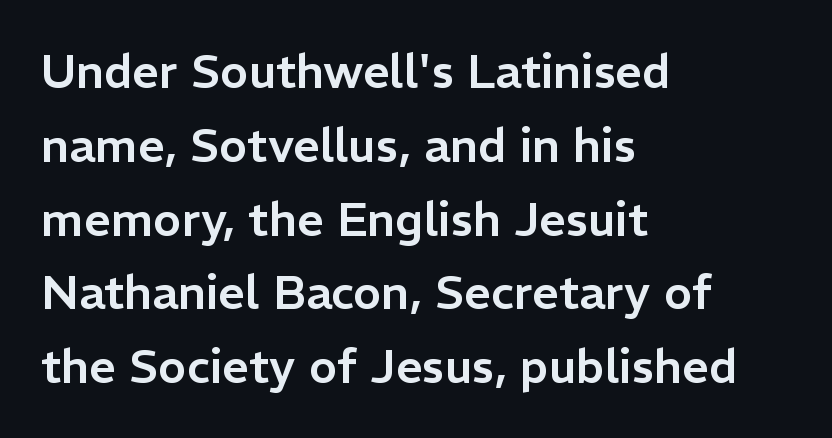
Q: Is the text italic (slanted)? A: No, it is upright.
Q: Is the typeface a serif or a sans-serif typeface? A: Sans-serif.
Q: Is the text underlined? A: No.
Q: How is the paragraph aligned? A: Left-aligned.
Q: Is the spacing between letters normal or unusually wide? A: Normal.
Q: Is the spacing between lines tight, normal or loose? A: Normal.
Q: Width (condensed, normal, or wide)? A: Normal.
Q: Stroke contrast? A: Low.
Q: x-height? A: Medium.
Q: Monospaced? A: No.
